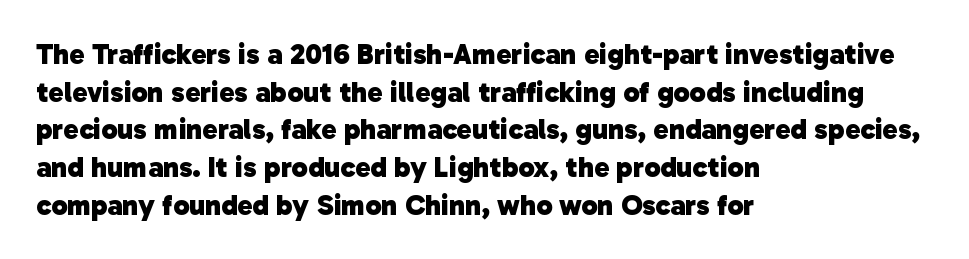
Q: Is the text bold? A: Yes.
Q: Is the typeface a serif or a sans-serif typeface? A: Sans-serif.
Q: Is the text underlined? A: No.
Q: How is the paragraph aligned? A: Left-aligned.
Q: Is the spacing between letters normal or unusually wide? A: Normal.
Q: Is the spacing between lines tight, normal or loose? A: Normal.
Q: Width (condensed, normal, or wide)? A: Normal.
Q: Stroke contrast? A: Low.
Q: x-height? A: Medium.
Q: Monospaced? A: No.
